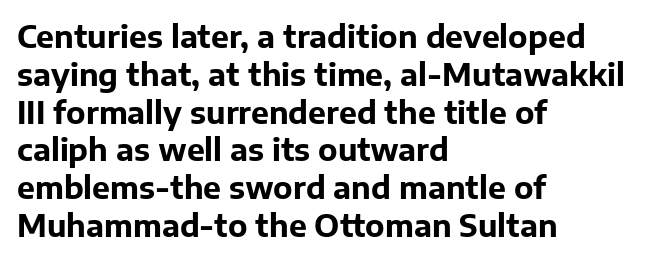
The rendering uses natural spacing where letterforms have individual widths. The glyphs have the mass of a bold cut. The letters stand upright; this is a roman face. Line spacing here is normal.
